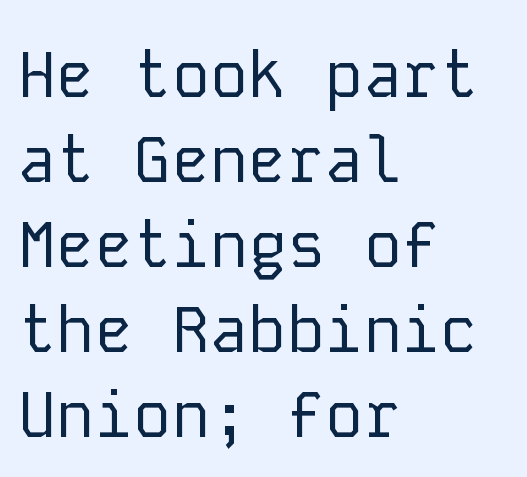
{"serif": "no", "italic": "no", "bold": "no", "weight": "regular", "width": "normal", "stroke_contrast": "low", "x_height": "medium", "monospaced": "yes", "underline": "no", "align": "left", "line_spacing": "normal", "line_spacing_ratio": 1.33, "letter_spacing": "normal", "letter_spacing_em": 0.0, "glyph_px": 64}
